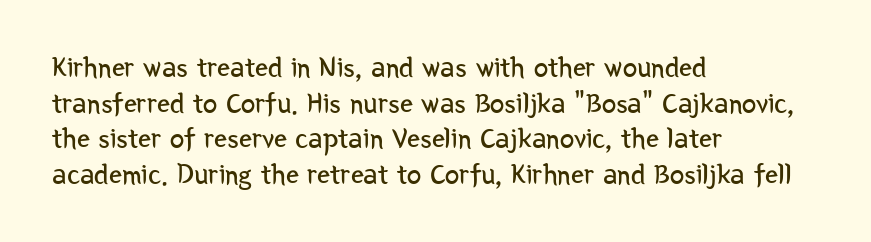
A classic flush-left, rag-right setting is used for this passage. The type is set solid horizontally, with unmodified tracking. Nobody drew a line under any word here. Do the characters align in a grid? No, the font is proportional.
